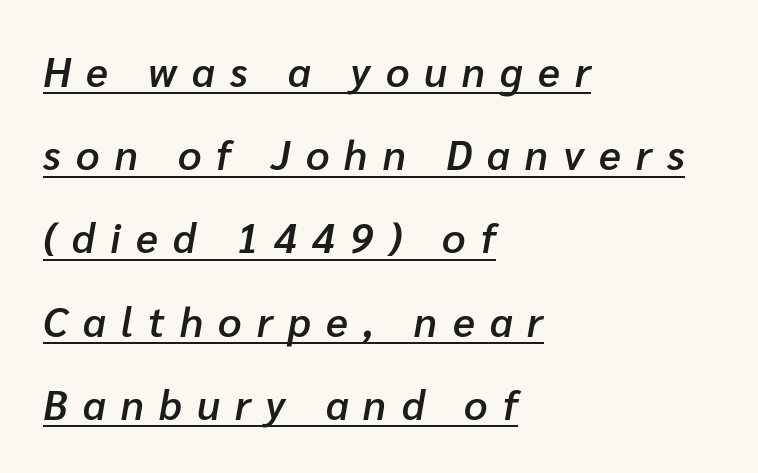
Horizontal bands of white between lines are thick stripes. Loose tracking; the words dissolve into strings of separated letters. These lines are rendered in a variable-pitch font. This sample uses an oblique cut, with every glyph tilted off the vertical. The glyphs are accompanied by a horizontal stroke just below them.
